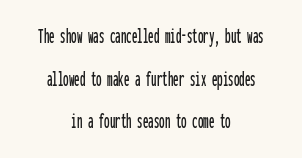
{"italic": "no", "underline": "no", "align": "center", "line_spacing": "loose", "line_spacing_ratio": 1.94, "letter_spacing": "normal", "letter_spacing_em": 0.0, "glyph_px": 22}
